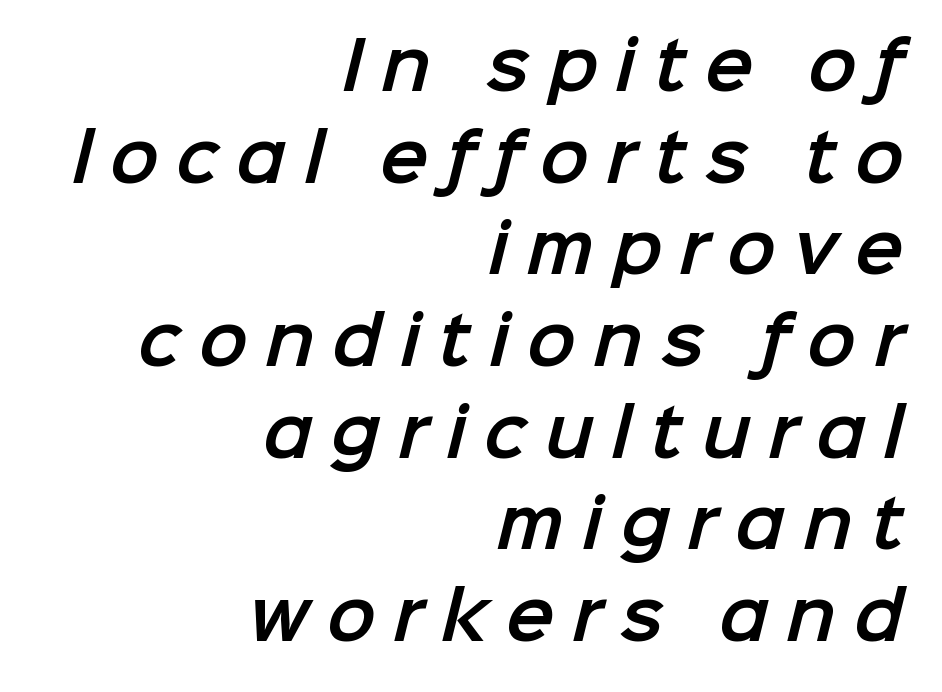
Q: Is the typeface a serif or a sans-serif typeface? A: Sans-serif.
Q: Is the text underlined? A: No.
Q: How is the paragraph aligned? A: Right-aligned.
Q: Is the spacing between letters normal or unusually wide? A: Unusually wide.
Q: Is the spacing between lines tight, normal or loose? A: Normal.
Q: Width (condensed, normal, or wide)? A: Normal.
Q: Stroke contrast? A: Low.
Q: x-height? A: Medium.
Q: Monospaced? A: No.
